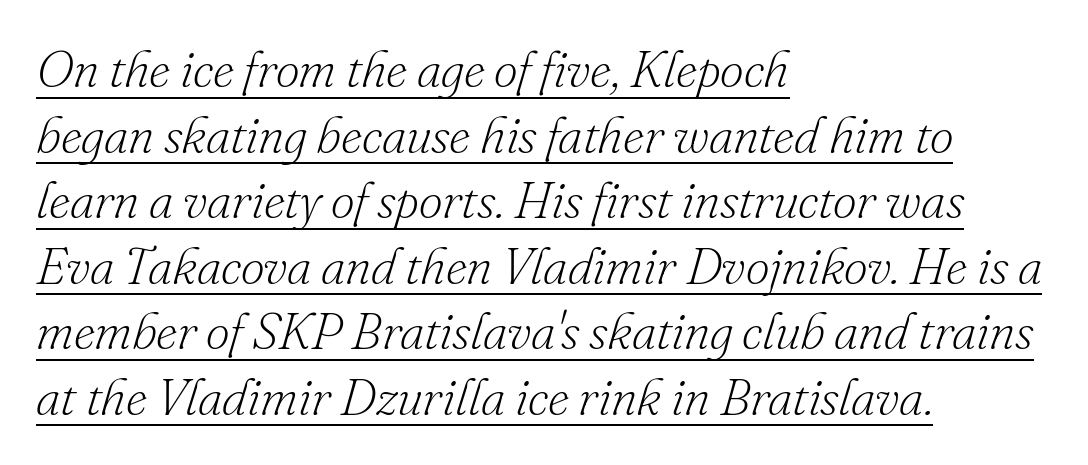
Q: Is the text bold? A: No.
Q: Is the text italic (slanted)? A: Yes, it leans right by about 16 degrees.
Q: Is the typeface a serif or a sans-serif typeface? A: Serif.
Q: Is the text underlined? A: Yes.
Q: How is the paragraph aligned? A: Left-aligned.
Q: Is the spacing between letters normal or unusually wide? A: Normal.
Q: Is the spacing between lines tight, normal or loose? A: Normal.
Q: Width (condensed, normal, or wide)? A: Normal.
Q: Stroke contrast? A: Low.
Q: x-height? A: Small.
Q: Monospaced? A: No.
